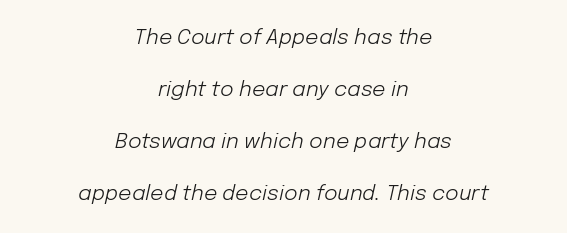
{"italic": "yes", "lean": "right", "slant_degrees": 12, "bold": "no", "underline": "no", "align": "center", "line_spacing": "loose", "line_spacing_ratio": 2.48, "letter_spacing": "normal", "letter_spacing_em": 0.0, "glyph_px": 21}
